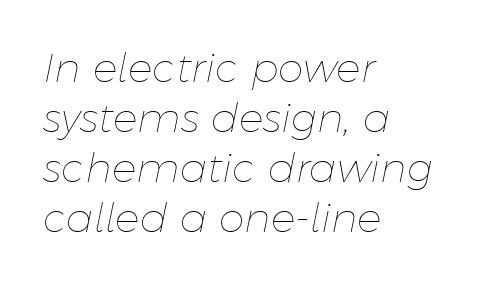
Q: Is the text bold? A: No.
Q: Is the text italic (slanted)? A: Yes, it leans right by about 11 degrees.
Q: Is the text underlined? A: No.
Q: How is the paragraph aligned? A: Left-aligned.
Q: Is the spacing between letters normal or unusually wide? A: Normal.
Q: Width (condensed, normal, or wide)? A: Normal.
Q: Stroke contrast? A: Low.
Q: x-height? A: Medium.
Q: Monospaced? A: No.
